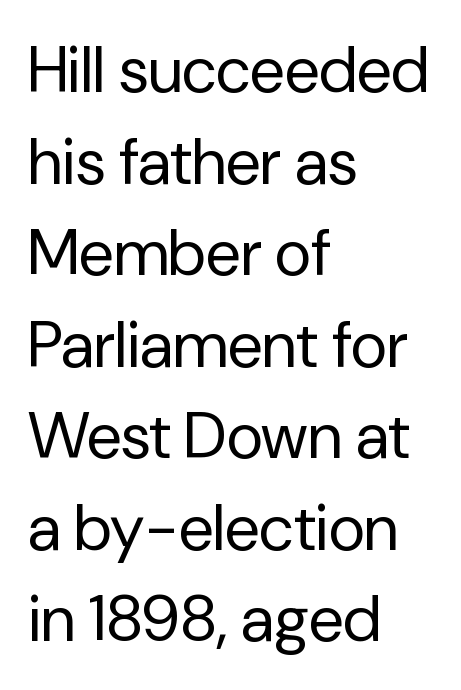
{"serif": "no", "italic": "no", "bold": "no", "weight": "regular", "width": "normal", "stroke_contrast": "low", "x_height": "medium", "monospaced": "no", "underline": "no", "align": "left", "line_spacing": "normal", "line_spacing_ratio": 1.43, "letter_spacing": "normal", "letter_spacing_em": 0.0, "glyph_px": 64}
